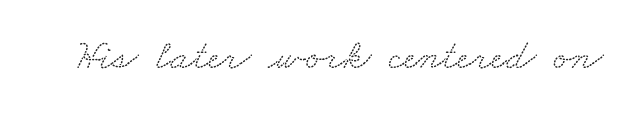
{"serif": "yes", "width": "wide", "stroke_contrast": "low", "x_height": "small", "monospaced": "no", "underline": "no", "letter_spacing": "normal", "letter_spacing_em": 0.0, "glyph_px": 43}
